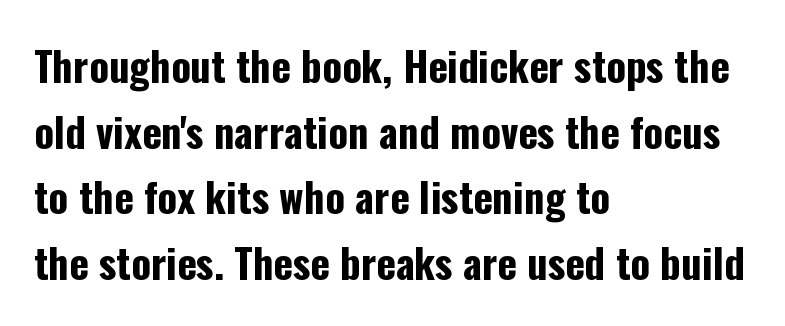
Q: Is the text bold? A: Yes.
Q: Is the text italic (slanted)? A: No, it is upright.
Q: Is the typeface a serif or a sans-serif typeface? A: Sans-serif.
Q: Is the text underlined? A: No.
Q: How is the paragraph aligned? A: Left-aligned.
Q: Is the spacing between letters normal or unusually wide? A: Normal.
Q: Is the spacing between lines tight, normal or loose? A: Normal.
Q: Width (condensed, normal, or wide)? A: Condensed.
Q: Stroke contrast? A: Low.
Q: x-height? A: Medium.
Q: Monospaced? A: No.
